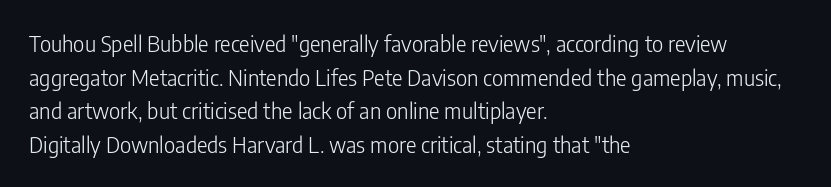
The image shows 22 px text type, upright; set left-aligned, normal line spacing (1.53x), normal letter spacing, not underlined.
